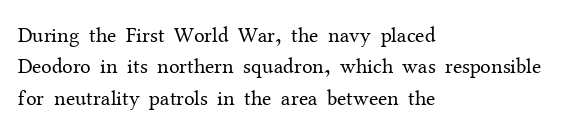
Ordinary non-slanted type is in use. Honestly, the row spacing looks completely unremarkable. These lines keep a tight, regular rhythm from letter to letter. These lines stack with their left ends in a neat column.
